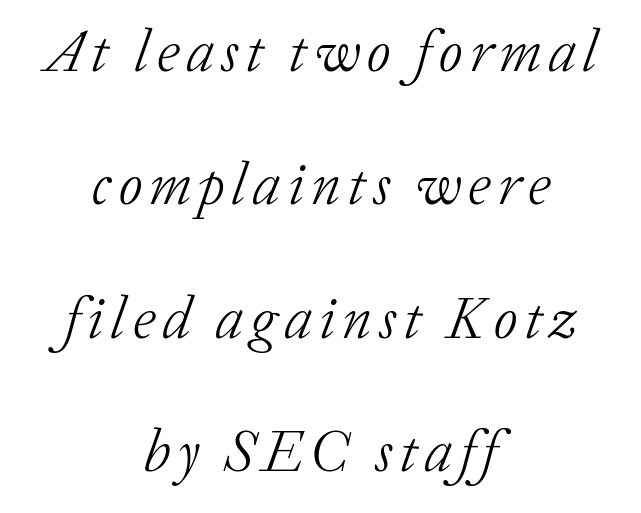
The image shows 59 px light serif type, italic (leaning right); set centered, loose line spacing (2.26x), not underlined; low stroke contrast and a medium x-height.
